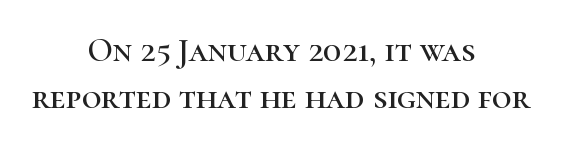
{"serif": "yes", "italic": "no", "width": "normal", "stroke_contrast": "high", "x_height": "medium", "monospaced": "no", "underline": "no", "align": "center", "line_spacing": "normal", "line_spacing_ratio": 1.37, "letter_spacing": "normal", "letter_spacing_em": 0.0, "glyph_px": 34}
